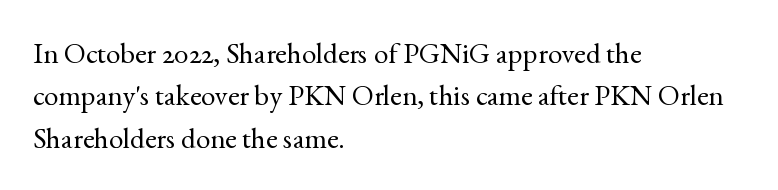
You can tell from the footed stems that serif type was used. Honestly, the letter spacing is just normal — you wouldn't notice it. Bold? No — there's no thickening of the strokes. The leading is moderate, giving the passage an even texture. Each letter keeps its own natural width here, so spacing adapts to shape. Casual observation: everything's shoved over to the left.
